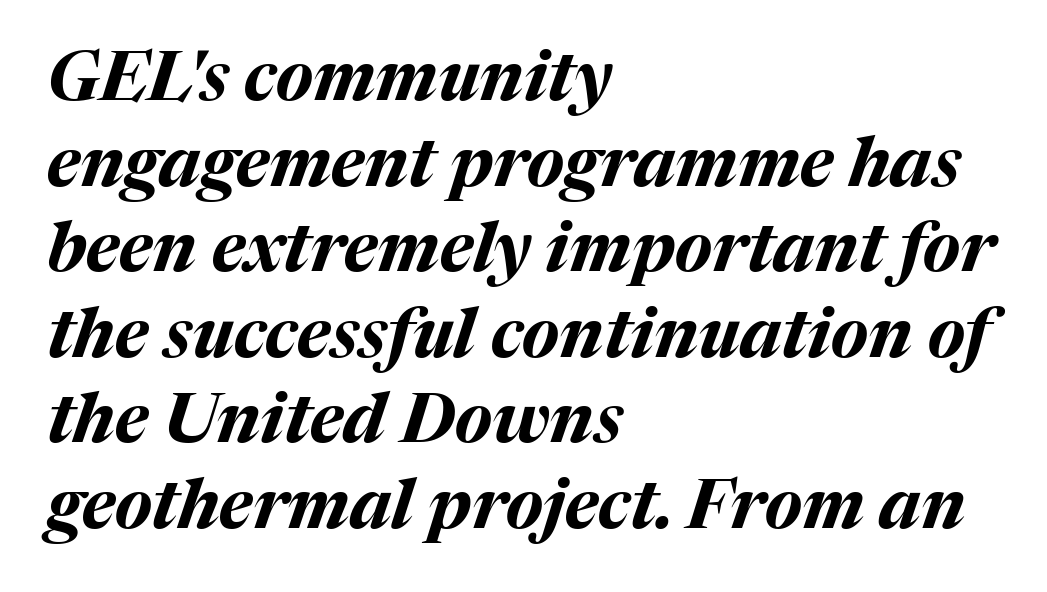
Q: Is the text bold? A: Yes.
Q: Is the text italic (slanted)? A: Yes, it leans right by about 17 degrees.
Q: Is the text underlined? A: No.
Q: How is the paragraph aligned? A: Left-aligned.
Q: Is the spacing between letters normal or unusually wide? A: Normal.
Q: Width (condensed, normal, or wide)? A: Normal.
Q: Stroke contrast? A: Medium.
Q: x-height? A: Medium.
Q: Monospaced? A: No.
